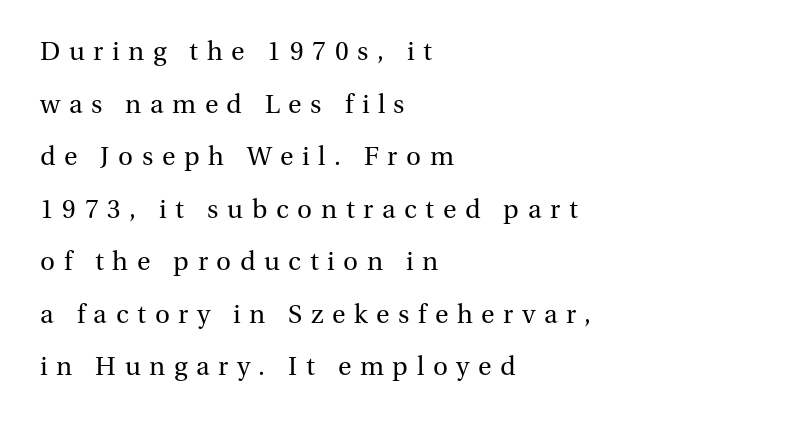
Q: Is the text bold? A: No.
Q: Is the text italic (slanted)? A: No, it is upright.
Q: Is the text underlined? A: No.
Q: How is the paragraph aligned? A: Left-aligned.
Q: Is the spacing between letters normal or unusually wide? A: Unusually wide.
Q: Is the spacing between lines tight, normal or loose? A: Loose.
